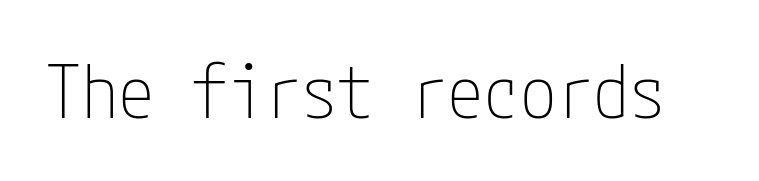
The image shows 73 px thin, condensed sans-serif type, upright; set normal letter spacing, not underlined; low stroke contrast and a medium x-height.
